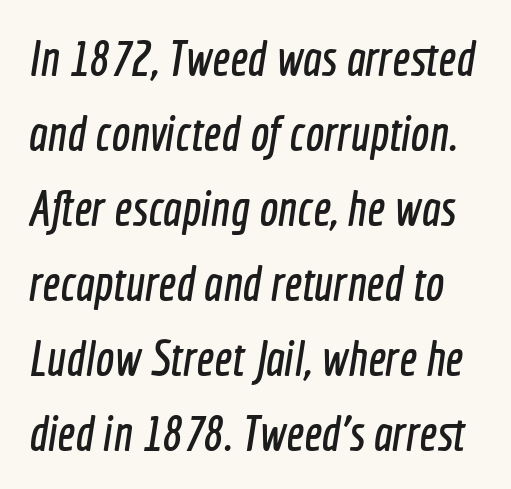
How would I describe the line gaps? Plain and ordinary. Varying glyph widths throughout — classic text-font behaviour. Note: no serifs on the glyphs. These lines keep a tight, regular rhythm from letter to letter.
